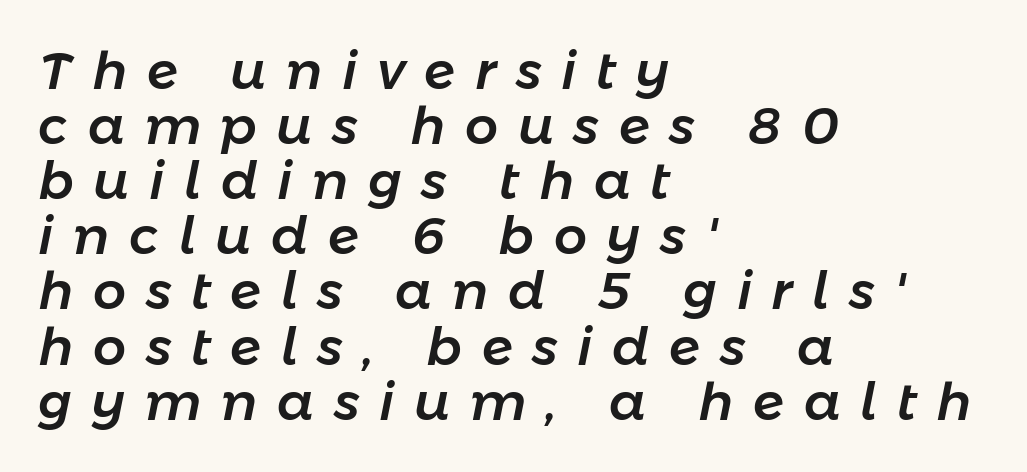
Q: Is the text italic (slanted)? A: Yes, it leans right by about 11 degrees.
Q: Is the text underlined? A: No.
Q: How is the paragraph aligned? A: Left-aligned.
Q: Is the spacing between letters normal or unusually wide? A: Unusually wide.
Q: Is the spacing between lines tight, normal or loose? A: Tight.
Q: Width (condensed, normal, or wide)? A: Normal.
Q: Stroke contrast? A: Low.
Q: x-height? A: Medium.
Q: Monospaced? A: No.
